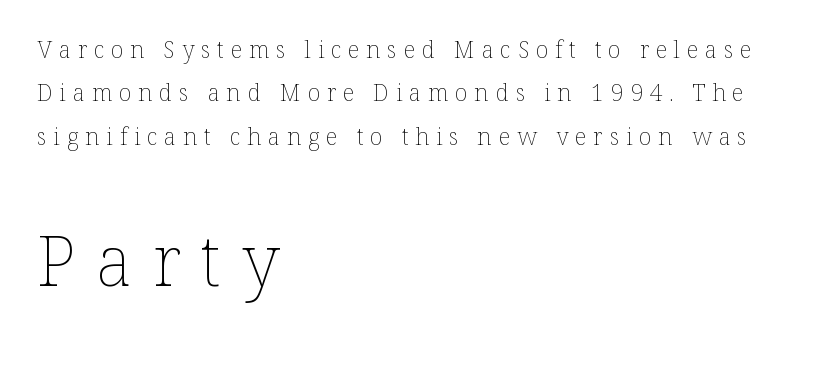
Q: Is the text bold? A: No.
Q: Is the text italic (slanted)? A: No, it is upright.
Q: Is the text underlined? A: No.
Q: How is the paragraph aligned? A: Left-aligned.
Q: Is the spacing between letters normal or unusually wide? A: Unusually wide.
Q: Which block of text is set in a larger size, the first (top) or the second (bottom)? A: The second (bottom) one.
Q: Width (condensed, normal, or wide)? A: Normal.
Q: Stroke contrast? A: Low.
Q: x-height? A: Medium.
Q: Monospaced? A: No.
